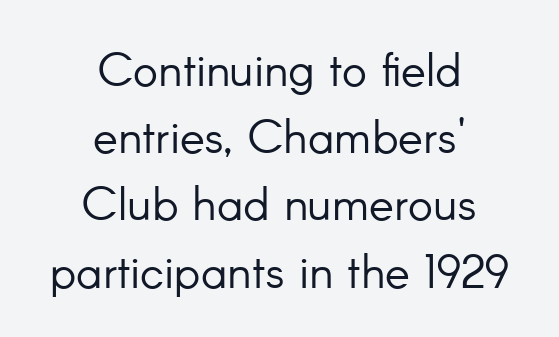
{"serif": "no", "italic": "no", "bold": "no", "weight": "light", "width": "normal", "stroke_contrast": "low", "x_height": "small", "monospaced": "no", "underline": "no", "align": "center", "line_spacing": "normal", "line_spacing_ratio": 1.43, "letter_spacing": "normal", "letter_spacing_em": 0.0, "glyph_px": 47}
